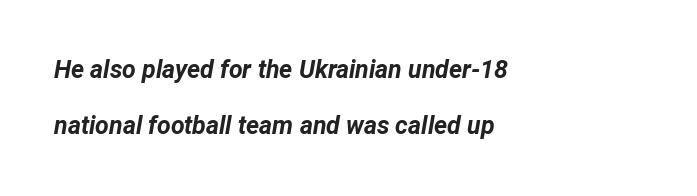
{"italic": "yes", "lean": "right", "slant_degrees": 12, "bold": "yes", "underline": "no", "align": "left", "line_spacing": "loose", "line_spacing_ratio": 2.26, "letter_spacing": "normal", "letter_spacing_em": 0.0, "glyph_px": 25}
